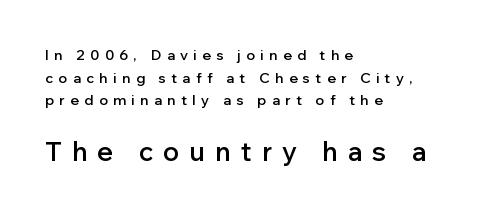
Q: Is the text bold? A: Semi-bold.
Q: Is the text italic (slanted)? A: No, it is upright.
Q: Is the text underlined? A: No.
Q: How is the paragraph aligned? A: Left-aligned.
Q: Is the spacing between letters normal or unusually wide? A: Unusually wide.
Q: Is the spacing between lines tight, normal or loose? A: Normal.
Q: Which block of text is set in a larger size, the first (top) or the second (bottom)? A: The second (bottom) one.
